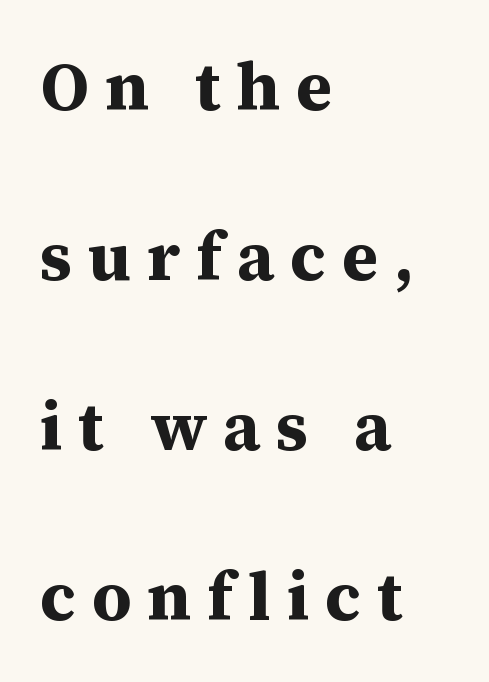
Rows of type keep a wide berth in the vertical direction. The letters are bold, with thick, heavy strokes. The ragged edge is on the right, which tells us the setting is flush left. Anything drawn beneath the words? Only blank space.
